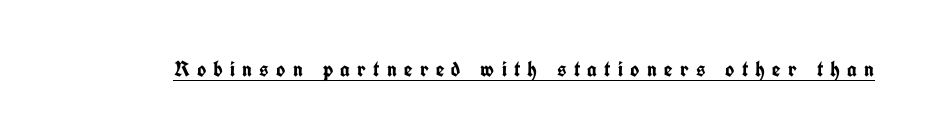
The passage shown has open, widely tracked lettering throughout. Posture: upright roman. Its strokes are broad and dark, the hallmark of bold type. Every word sits above its own underline.
